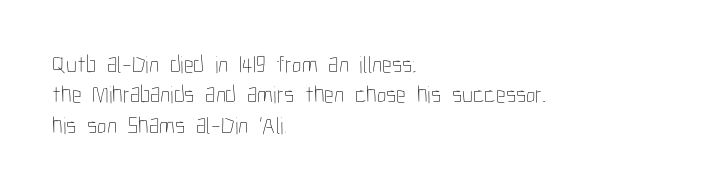
The image shows 24 px text type, upright; set left-aligned, normal line spacing (1.27x), normal letter spacing, not underlined.
